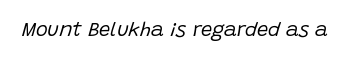
{"italic": "yes", "lean": "right", "slant_degrees": 15, "bold": "no", "underline": "no", "letter_spacing": "normal", "letter_spacing_em": 0.0, "glyph_px": 20}
